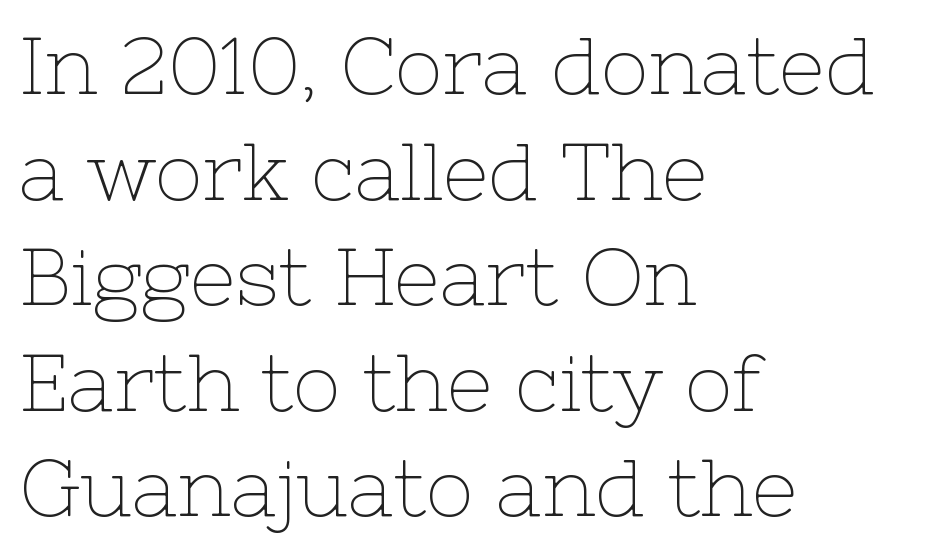
Tracking here is standard; glyphs follow each other at the usual distance. The passage shown is not underscored anywhere. Compared with typical paragraphs, the rows here are spaced about the same. Classification — serif.
